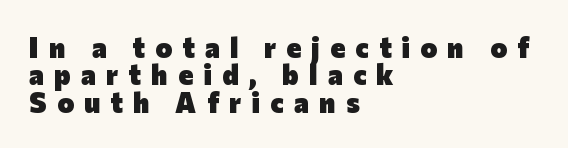
{"serif": "no", "italic": "no", "bold": "yes", "weight": "heavy", "width": "normal", "stroke_contrast": "low", "x_height": "medium", "monospaced": "no", "underline": "no", "align": "left", "line_spacing": "tight", "line_spacing_ratio": 0.98, "letter_spacing": "wide", "letter_spacing_em": 0.37, "glyph_px": 28}
